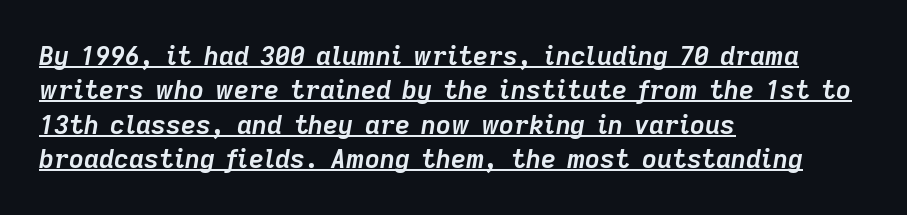
{"italic": "yes", "lean": "right", "slant_degrees": 9, "bold": "yes", "underline": "yes", "align": "left", "line_spacing": "normal", "line_spacing_ratio": 1.32, "letter_spacing": "normal", "letter_spacing_em": 0.0, "glyph_px": 26}
